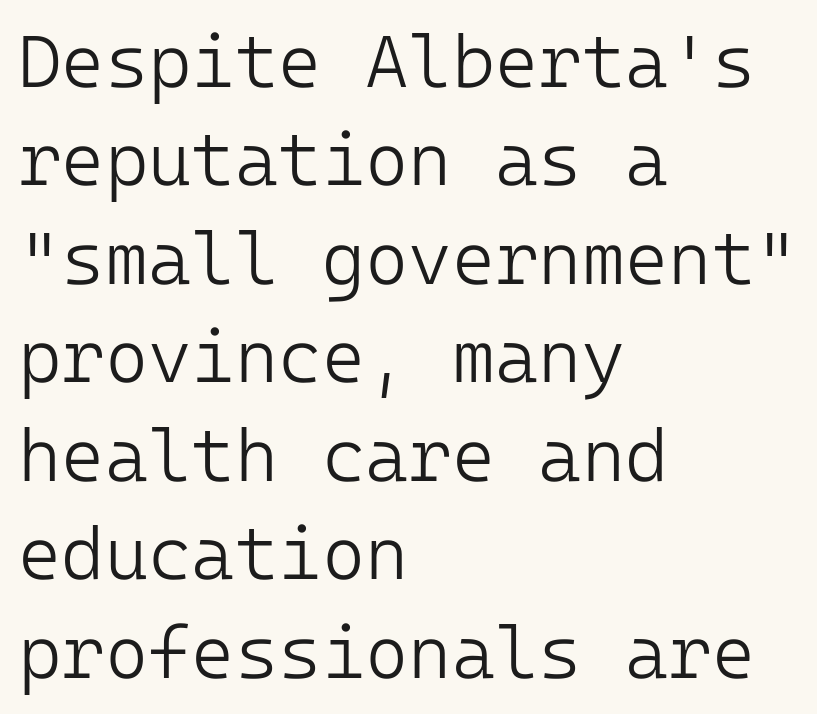
{"serif": "no", "italic": "no", "bold": "no", "weight": "light", "width": "normal", "stroke_contrast": "low", "x_height": "medium", "underline": "no", "align": "left", "line_spacing": "normal", "line_spacing_ratio": 1.33, "letter_spacing": "normal", "letter_spacing_em": 0.0, "glyph_px": 74}
